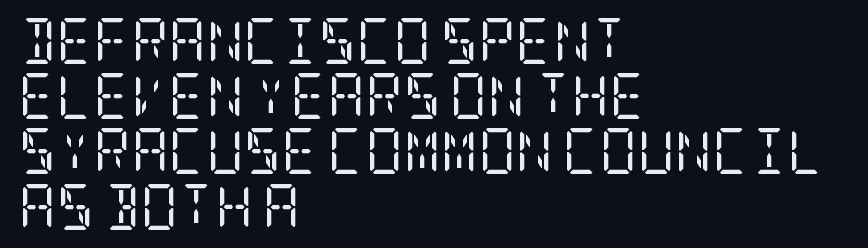
{"serif": "yes", "italic": "no", "bold": "no", "weight": "regular", "width": "condensed", "stroke_contrast": "low", "x_height": "large", "underline": "no", "align": "left", "line_spacing_ratio": 1.2, "letter_spacing": "normal", "letter_spacing_em": 0.0, "glyph_px": 46}
